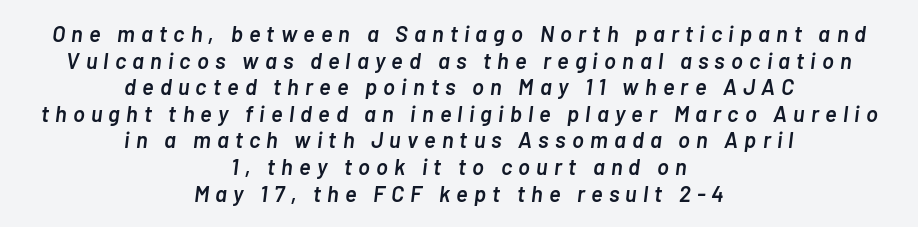
{"italic": "yes", "lean": "right", "slant_degrees": 7, "bold": "semi", "underline": "no", "align": "center", "line_spacing_ratio": 1.21, "letter_spacing": "wide", "letter_spacing_em": 0.28, "glyph_px": 22}
